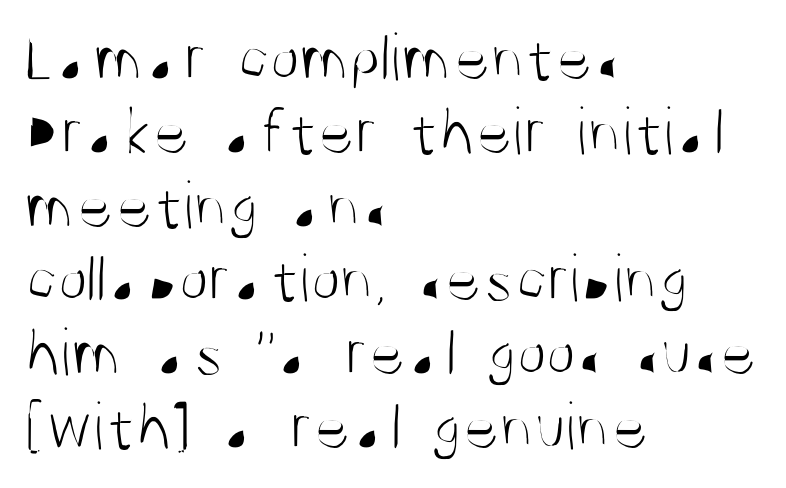
The passage shown has conventional tracking throughout. The face used here is proportionally spaced, like ordinary book or web type. Italic: no, the glyphs are upright roman. The designer dialed line spacing down below the default. The area under the type is left untouched.
